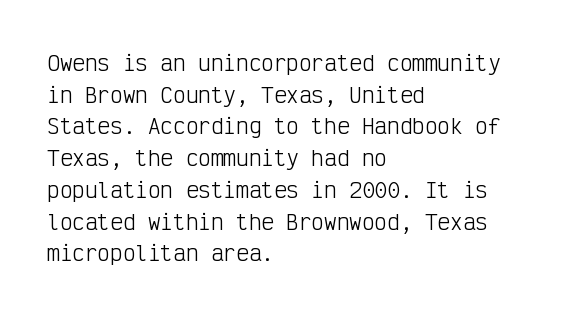
Q: Is the text bold? A: No.
Q: Is the text italic (slanted)? A: No, it is upright.
Q: Is the text underlined? A: No.
Q: How is the paragraph aligned? A: Left-aligned.
Q: Is the spacing between letters normal or unusually wide? A: Normal.
Q: Is the spacing between lines tight, normal or loose? A: Normal.
